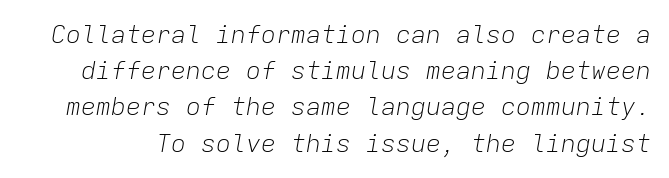
Q: Is the text bold? A: No.
Q: Is the text italic (slanted)? A: Yes, it leans right by about 9 degrees.
Q: Is the text underlined? A: No.
Q: Is the spacing between letters normal or unusually wide? A: Normal.
Q: Is the spacing between lines tight, normal or loose? A: Normal.
